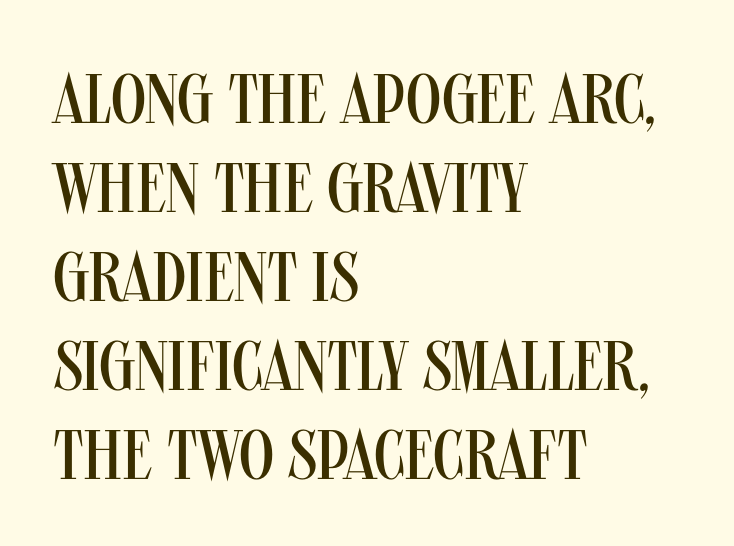
Q: Is the text bold? A: No.
Q: Is the text italic (slanted)? A: No, it is upright.
Q: Is the typeface a serif or a sans-serif typeface? A: Sans-serif.
Q: Is the text underlined? A: No.
Q: How is the paragraph aligned? A: Left-aligned.
Q: Is the spacing between letters normal or unusually wide? A: Normal.
Q: Is the spacing between lines tight, normal or loose? A: Normal.
Q: Width (condensed, normal, or wide)? A: Condensed.
Q: Stroke contrast? A: Medium.
Q: x-height? A: Large.
Q: Monospaced? A: No.
